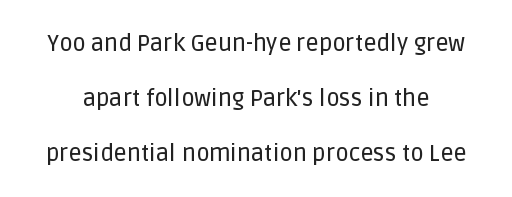
Q: Is the text italic (slanted)? A: No, it is upright.
Q: Is the text underlined? A: No.
Q: Is the spacing between letters normal or unusually wide? A: Normal.
Q: Is the spacing between lines tight, normal or loose? A: Loose.
